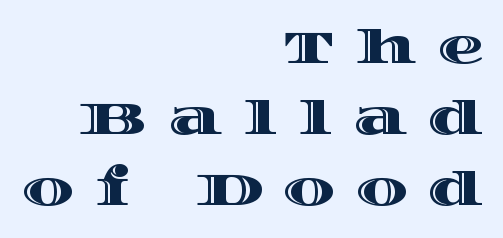
Q: Is the text italic (slanted)? A: No, it is upright.
Q: Is the text underlined? A: No.
Q: How is the paragraph aligned? A: Right-aligned.
Q: Is the spacing between letters normal or unusually wide? A: Unusually wide.
Q: Is the spacing between lines tight, normal or loose? A: Normal.
Q: Width (condensed, normal, or wide)? A: Wide.
Q: x-height? A: Large.
Q: Monospaced? A: No.
